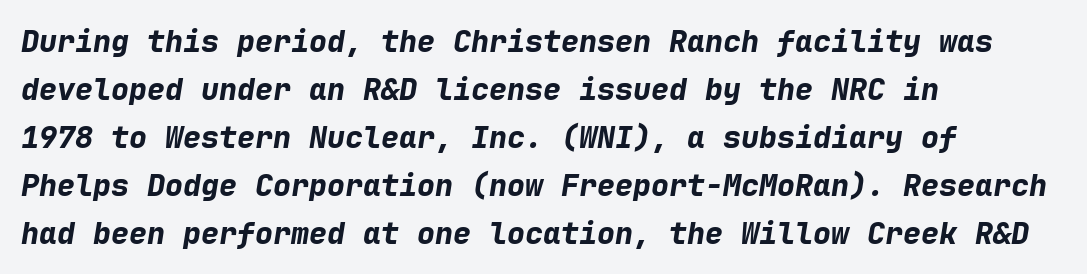
The letters march in equal steps, a hallmark of fixed-pitch type. These lines are set flush left with a ragged right edge. The string is rendered with underlining switched off. In terms of leading, this rendering sits right in the middle. Caption: bold face, heavy strokes. Each word holds together tightly as a unit, with standard inter-letter gaps.
